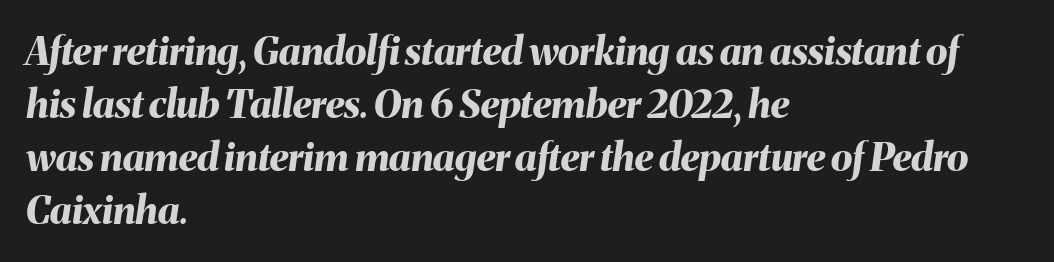
{"italic": "yes", "lean": "right", "slant_degrees": 8, "bold": "yes", "weight": "bold", "width": "normal", "stroke_contrast": "medium", "x_height": "medium", "monospaced": "no", "underline": "no", "align": "left", "line_spacing": "normal", "line_spacing_ratio": 1.36, "letter_spacing": "normal", "letter_spacing_em": 0.0, "glyph_px": 39}
